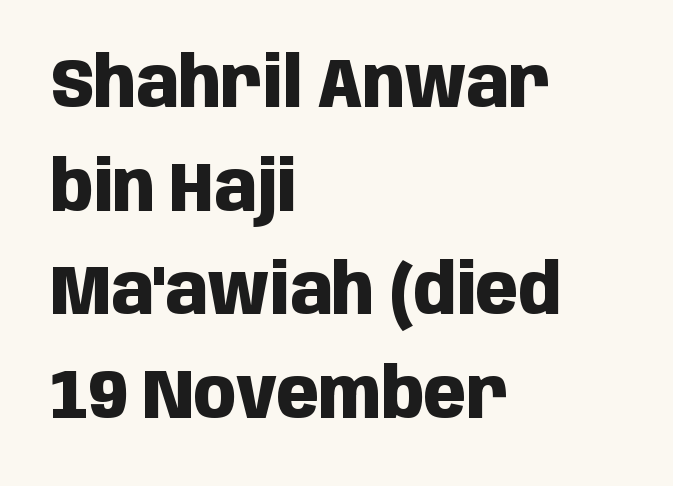
The image shows 70 px heavy, condensed sans-serif type, upright; set left-aligned, normal line spacing (1.48x), normal letter spacing, not underlined; low stroke contrast and a large x-height.
